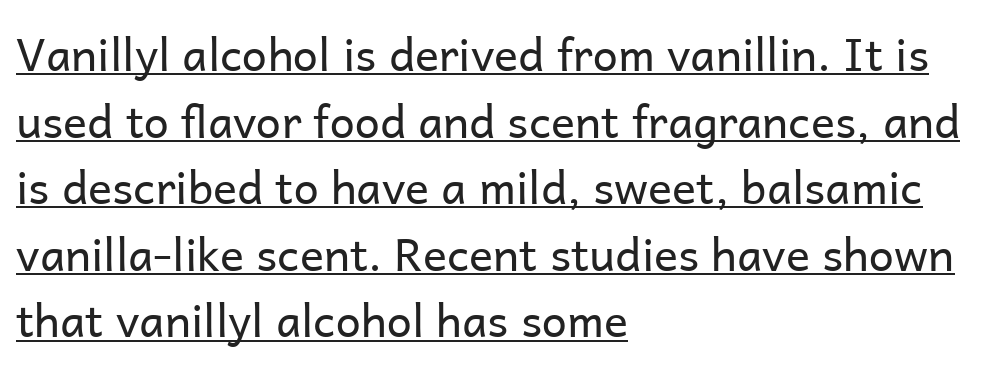
Q: Is the text bold? A: No.
Q: Is the text italic (slanted)? A: No, it is upright.
Q: Is the typeface a serif or a sans-serif typeface? A: Sans-serif.
Q: Is the text underlined? A: Yes.
Q: How is the paragraph aligned? A: Left-aligned.
Q: Is the spacing between letters normal or unusually wide? A: Normal.
Q: Is the spacing between lines tight, normal or loose? A: Normal.
Q: Width (condensed, normal, or wide)? A: Normal.
Q: Stroke contrast? A: Low.
Q: x-height? A: Medium.
Q: Monospaced? A: No.
